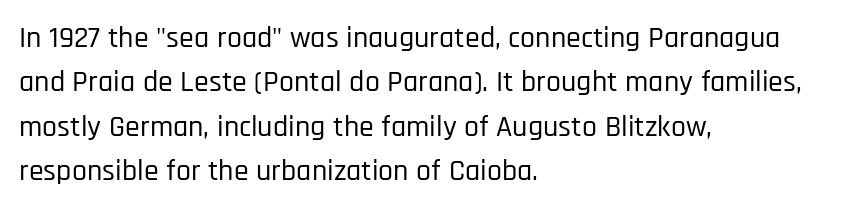
Q: Is the text italic (slanted)? A: No, it is upright.
Q: Is the typeface a serif or a sans-serif typeface? A: Sans-serif.
Q: Is the text underlined? A: No.
Q: How is the paragraph aligned? A: Left-aligned.
Q: Is the spacing between letters normal or unusually wide? A: Normal.
Q: Is the spacing between lines tight, normal or loose? A: Normal.
Q: Width (condensed, normal, or wide)? A: Condensed.
Q: Stroke contrast? A: Low.
Q: x-height? A: Large.
Q: Monospaced? A: No.
